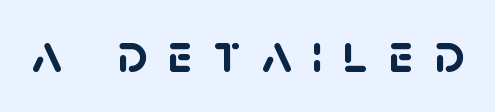
{"serif": "no", "bold": "yes", "weight": "semibold", "width": "normal", "stroke_contrast": "low", "x_height": "large", "monospaced": "no", "underline": "no", "letter_spacing": "wide", "letter_spacing_em": 0.37, "glyph_px": 55}
